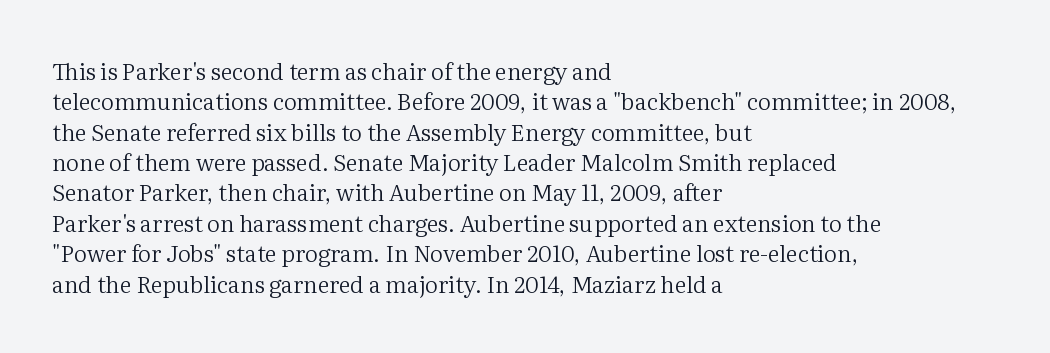
Q: Is the text bold? A: No.
Q: Is the text italic (slanted)? A: No, it is upright.
Q: Is the text underlined? A: No.
Q: How is the paragraph aligned? A: Left-aligned.
Q: Is the spacing between letters normal or unusually wide? A: Normal.
Q: Is the spacing between lines tight, normal or loose? A: Normal.
